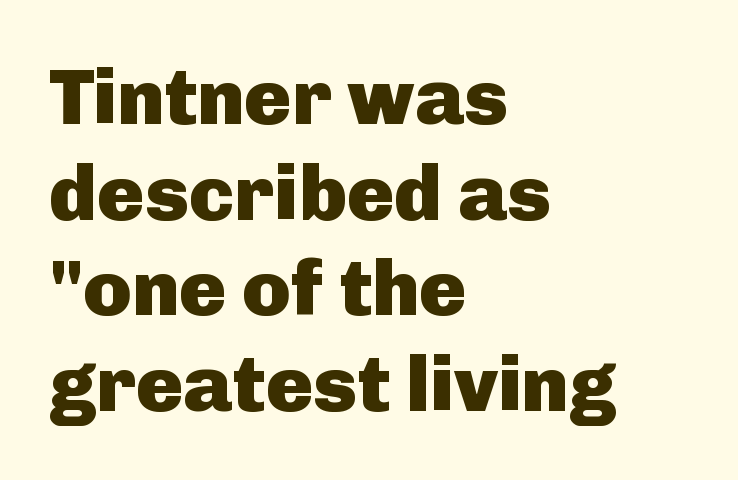
Q: Is the text bold? A: Yes.
Q: Is the text italic (slanted)? A: No, it is upright.
Q: Is the typeface a serif or a sans-serif typeface? A: Sans-serif.
Q: Is the text underlined? A: No.
Q: How is the paragraph aligned? A: Left-aligned.
Q: Is the spacing between letters normal or unusually wide? A: Normal.
Q: Width (condensed, normal, or wide)? A: Normal.
Q: Stroke contrast? A: Low.
Q: x-height? A: Medium.
Q: Monospaced? A: No.
